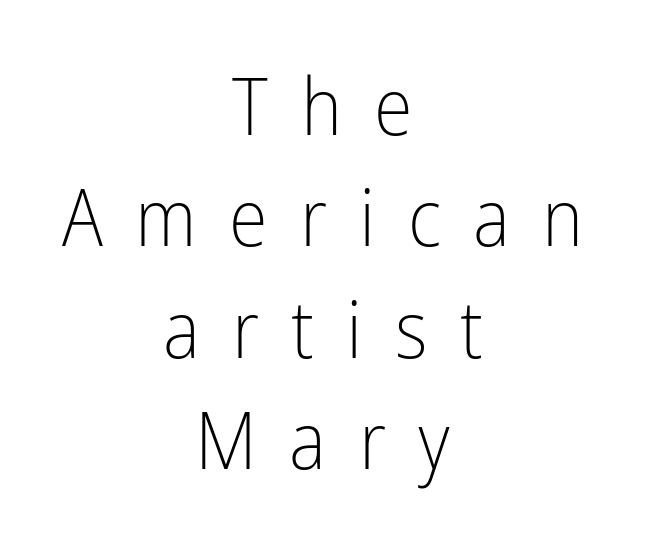
Proportional: the letters do not fall into vertical columns. Honestly, the letter spacing is so wide it's the main thing you notice. In terms of letterform style, serifs are entirely absent. The lettering stays uniformly vertical, giving the passage a roman look. The strokes are not fattened; the text isn't bold. These lines stack symmetrically, like a column narrowing and widening about its center.
